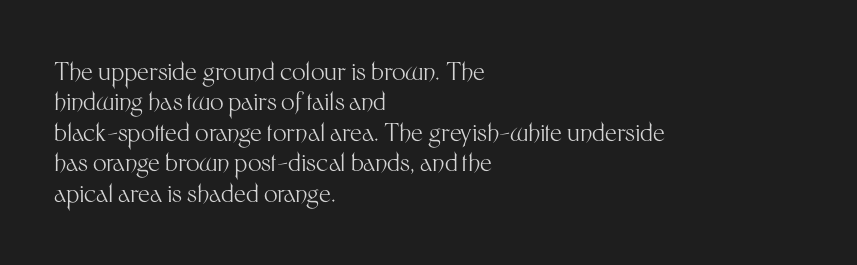
{"italic": "no", "bold": "no", "underline": "no", "align": "left", "line_spacing": "normal", "line_spacing_ratio": 1.27, "letter_spacing": "normal", "letter_spacing_em": 0.0, "glyph_px": 24}
